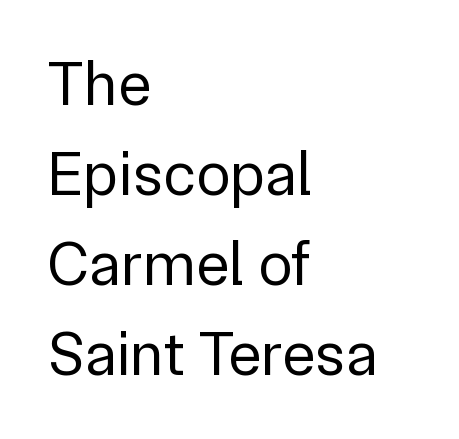
The image shows 63 px regular-weight sans-serif type, upright; set left-aligned, normal line spacing (1.43x), normal letter spacing, not underlined; low stroke contrast and a medium x-height.
